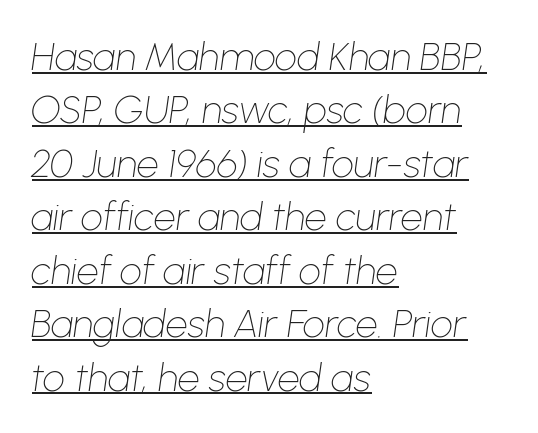
The image shows 39 px thin type, italic (leaning right); set left-aligned, normal line spacing (1.37x), normal letter spacing, underlined; low stroke contrast and a medium x-height.
